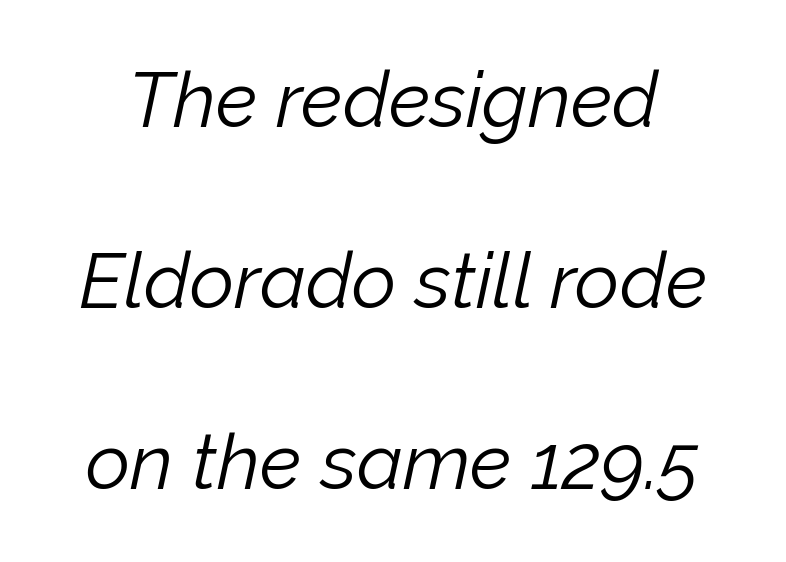
{"italic": "yes", "lean": "right", "slant_degrees": 12, "bold": "no", "weight": "light", "width": "normal", "stroke_contrast": "low", "x_height": "medium", "monospaced": "no", "underline": "no", "line_spacing": "loose", "line_spacing_ratio": 2.35, "letter_spacing": "normal", "letter_spacing_em": 0.0, "glyph_px": 77}
